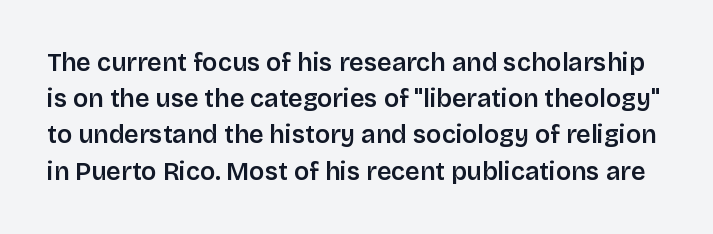
Q: Is the text bold? A: Semi-bold.
Q: Is the text italic (slanted)? A: No, it is upright.
Q: Is the text underlined? A: No.
Q: Is the spacing between letters normal or unusually wide? A: Normal.
Q: Is the spacing between lines tight, normal or loose? A: Normal.
